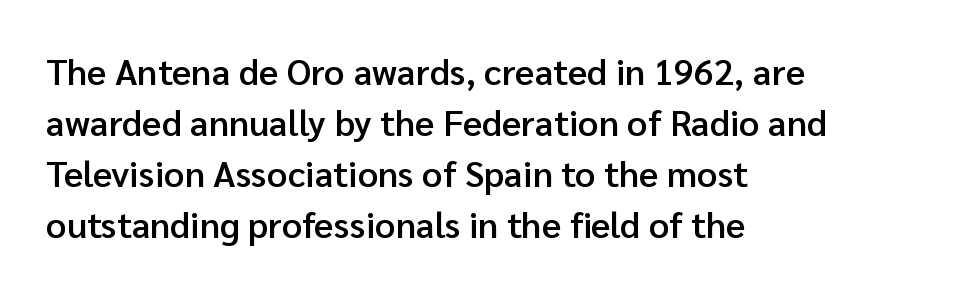
The image shows 36 px semibold sans-serif type, upright; set left-aligned, normal line spacing (1.42x), normal letter spacing, not underlined; low stroke contrast and a medium x-height.
